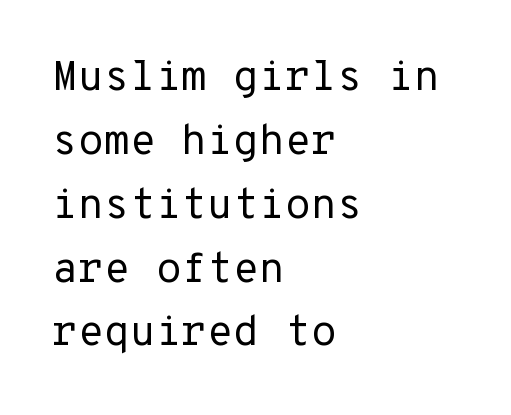
The image shows 42 px regular-weight sans-serif type, upright; set left-aligned, normal line spacing (1.52x), normal letter spacing, not underlined; low stroke contrast and a medium x-height.
